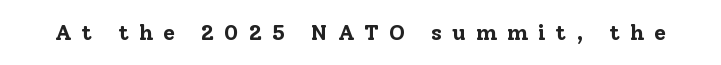
The strip under each line holds only bare page. A typesetter would mark this as roman, not italic. Each word looks stretched out because of the extra space between its letters. These words are printed bold, with thick strokes throughout.
